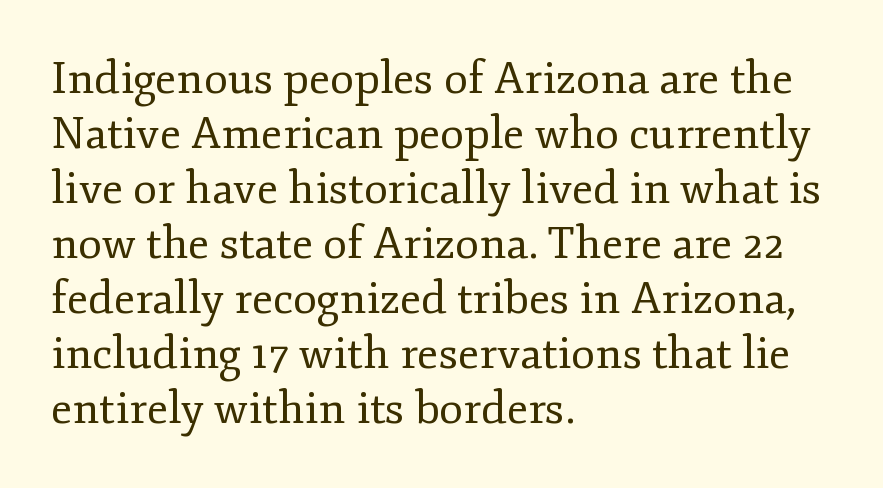
Proportional: the letters do not fall into vertical columns. Letters rest on an invisible, unmarked baseline. There is no visible air inserted between adjacent glyphs. You can tell from the footed stems that serif type was used. The leading is moderate, giving the passage an even texture.
